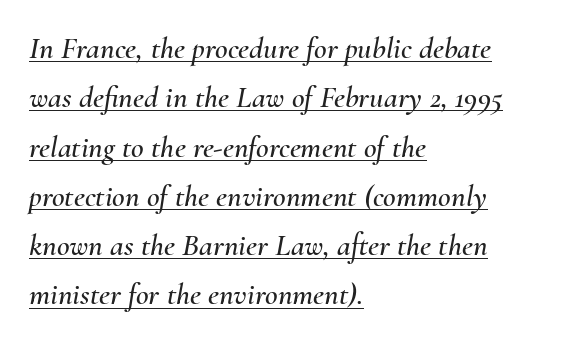
Q: Is the text italic (slanted)? A: Yes, it leans right by about 10 degrees.
Q: Is the text underlined? A: Yes.
Q: How is the paragraph aligned? A: Left-aligned.
Q: Is the spacing between letters normal or unusually wide? A: Normal.
Q: Is the spacing between lines tight, normal or loose? A: Normal.
Q: Width (condensed, normal, or wide)? A: Normal.
Q: Stroke contrast? A: Medium.
Q: x-height? A: Small.
Q: Monospaced? A: No.
